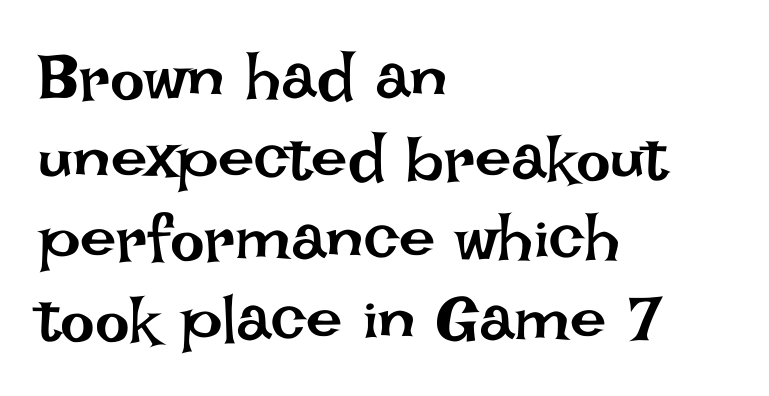
The image shows 65 px regular-weight type, upright; set left-aligned, line spacing 1.24x, normal letter spacing, not underlined; low stroke contrast and a large x-height.
